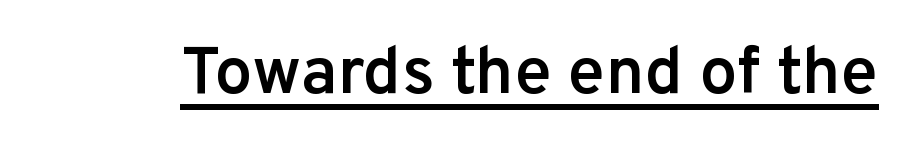
Q: Is the text bold? A: Semi-bold.
Q: Is the text italic (slanted)? A: No, it is upright.
Q: Is the typeface a serif or a sans-serif typeface? A: Sans-serif.
Q: Is the text underlined? A: Yes.
Q: Is the spacing between letters normal or unusually wide? A: Normal.
Q: Width (condensed, normal, or wide)? A: Normal.
Q: Stroke contrast? A: Low.
Q: x-height? A: Medium.
Q: Monospaced? A: No.
